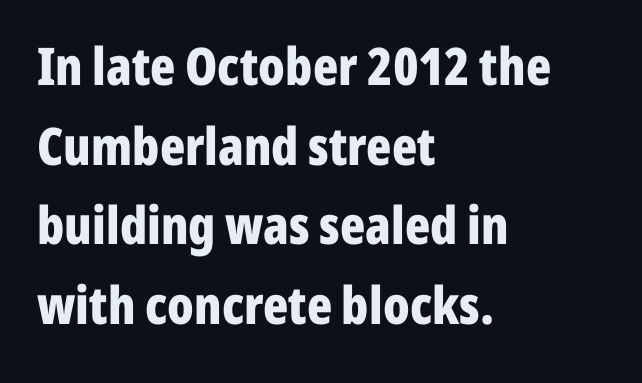
Q: Is the text bold? A: Yes.
Q: Is the text italic (slanted)? A: No, it is upright.
Q: Is the typeface a serif or a sans-serif typeface? A: Sans-serif.
Q: Is the text underlined? A: No.
Q: How is the paragraph aligned? A: Left-aligned.
Q: Is the spacing between letters normal or unusually wide? A: Normal.
Q: Is the spacing between lines tight, normal or loose? A: Normal.
Q: Width (condensed, normal, or wide)? A: Condensed.
Q: Stroke contrast? A: Low.
Q: x-height? A: Medium.
Q: Monospaced? A: No.
